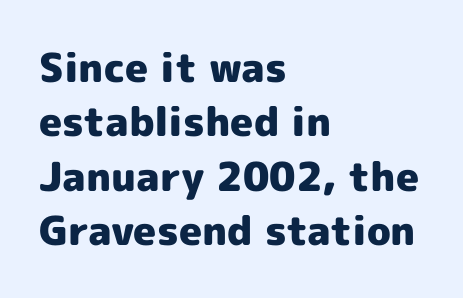
{"serif": "no", "italic": "no", "bold": "yes", "weight": "heavy", "width": "normal", "x_height": "medium", "monospaced": "no", "underline": "no", "align": "left", "line_spacing": "normal", "line_spacing_ratio": 1.36, "letter_spacing": "normal", "letter_spacing_em": 0.0, "glyph_px": 40}
